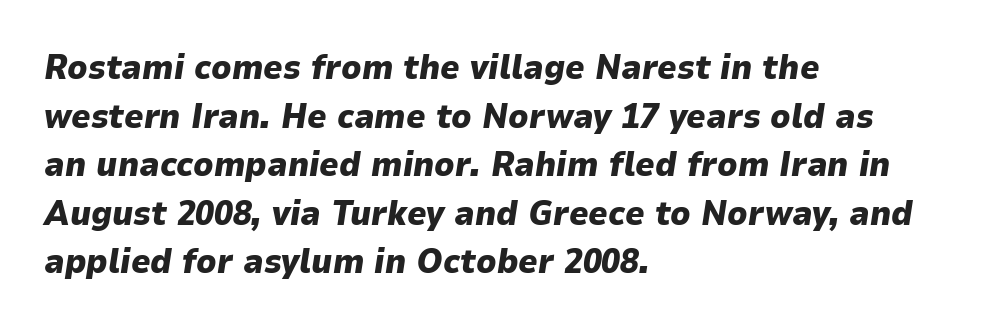
The image shows 34 px heavy type, italic (leaning right); set left-aligned, normal line spacing (1.43x), normal letter spacing, not underlined; low stroke contrast and a medium x-height.
